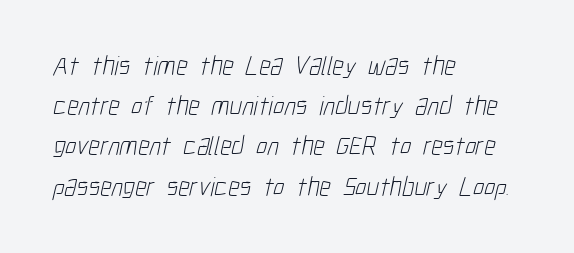
The vertical gap from one line to the next is medium. This rendering leaves character spacing at its baseline value. Just letters on the line, the space beneath them empty. Reading down the block, your eye returns to a fixed left position each line. Is this a heavy cut? Hardly; it is regular or lighter.
